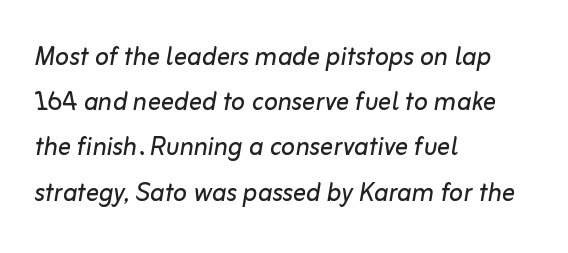
The image shows 33 px regular-weight type, italic (leaning right); set left-aligned, normal line spacing (1.37x), normal letter spacing, not underlined; low stroke contrast and a medium x-height.
